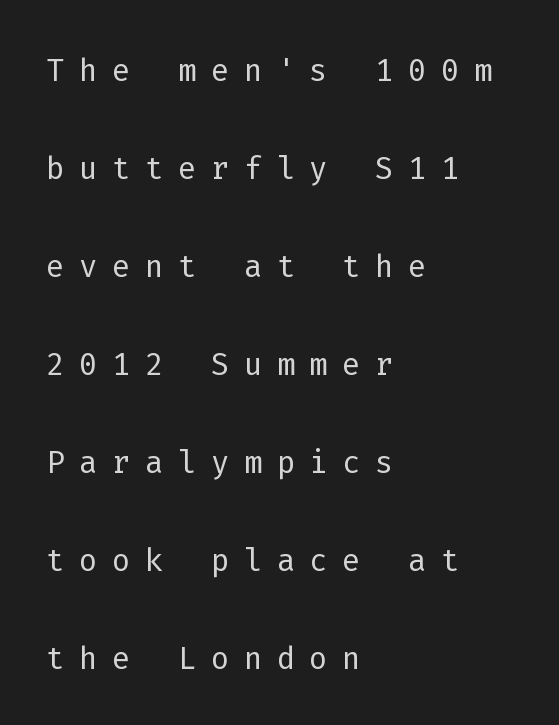
Q: Is the text bold? A: No.
Q: Is the text italic (slanted)? A: No, it is upright.
Q: Is the typeface a serif or a sans-serif typeface? A: Sans-serif.
Q: Is the text underlined? A: No.
Q: How is the paragraph aligned? A: Left-aligned.
Q: Is the spacing between letters normal or unusually wide? A: Unusually wide.
Q: Is the spacing between lines tight, normal or loose? A: Loose.
Q: Width (condensed, normal, or wide)? A: Normal.
Q: Stroke contrast? A: Low.
Q: x-height? A: Medium.
Q: Monospaced? A: Yes.
